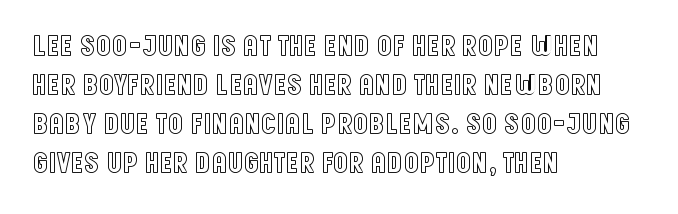
{"italic": "no", "width": "condensed", "x_height": "large", "monospaced": "no", "underline": "no", "align": "left", "line_spacing": "normal", "line_spacing_ratio": 1.3, "letter_spacing": "normal", "letter_spacing_em": 0.0, "glyph_px": 30}
